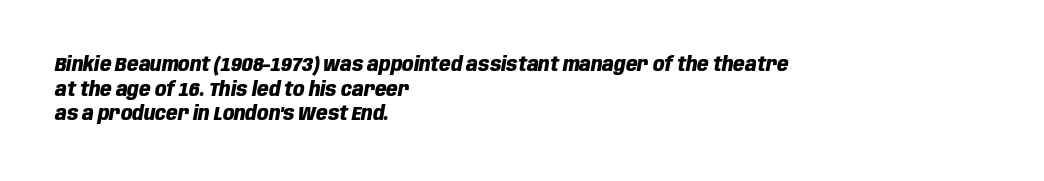
The image shows 20 px bold type, italic (leaning right); set left-aligned, line spacing 1.23x, normal letter spacing, not underlined.
